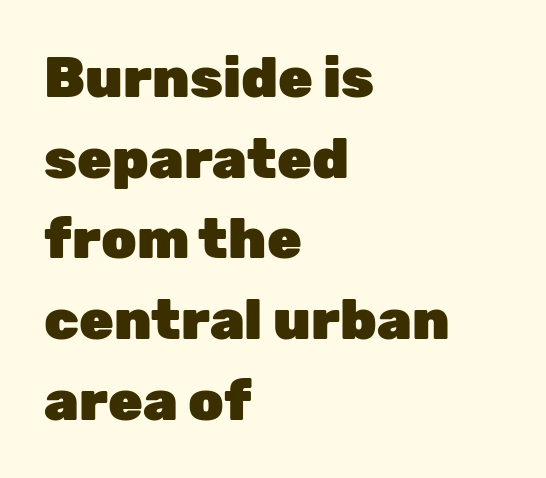
Q: Is the text bold? A: Yes.
Q: Is the text italic (slanted)? A: No, it is upright.
Q: Is the typeface a serif or a sans-serif typeface? A: Sans-serif.
Q: Is the text underlined? A: No.
Q: How is the paragraph aligned? A: Left-aligned.
Q: Is the spacing between letters normal or unusually wide? A: Normal.
Q: Is the spacing between lines tight, normal or loose? A: Normal.
Q: Width (condensed, normal, or wide)? A: Normal.
Q: Stroke contrast? A: Low.
Q: x-height? A: Medium.
Q: Monospaced? A: No.
